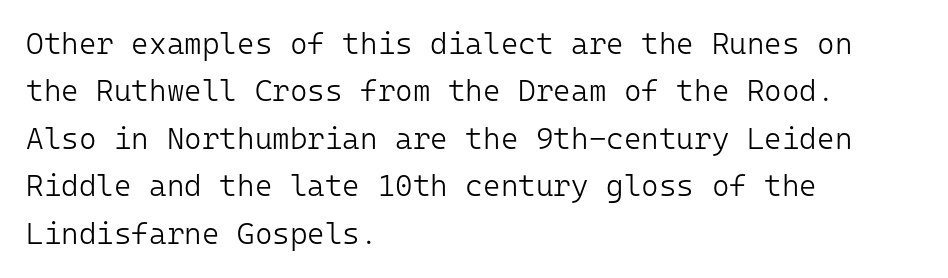
Q: Is the text bold? A: No.
Q: Is the text italic (slanted)? A: No, it is upright.
Q: Is the typeface a serif or a sans-serif typeface? A: Sans-serif.
Q: Is the text underlined? A: No.
Q: How is the paragraph aligned? A: Left-aligned.
Q: Is the spacing between letters normal or unusually wide? A: Normal.
Q: Is the spacing between lines tight, normal or loose? A: Normal.
Q: Width (condensed, normal, or wide)? A: Normal.
Q: Stroke contrast? A: Low.
Q: x-height? A: Medium.
Q: Monospaced? A: Yes.
